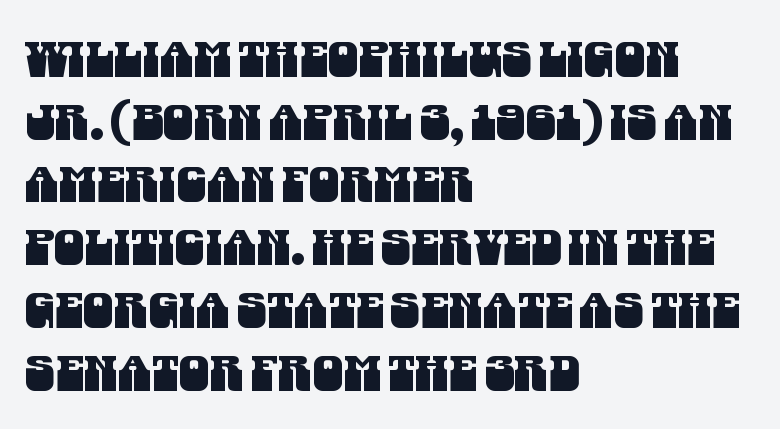
The image shows 49 px condensed sans-serif type; set left-aligned, normal line spacing (1.28x), normal letter spacing, not underlined; medium stroke contrast and a large x-height.
